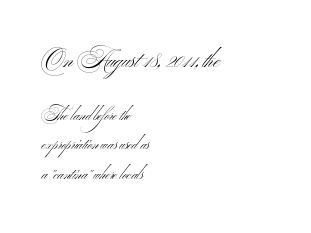
The image shows 22 px text type; set left-aligned, loose line spacing (1.96x), normal letter spacing, not underlined; the first (top) block is 1.47x larger.
